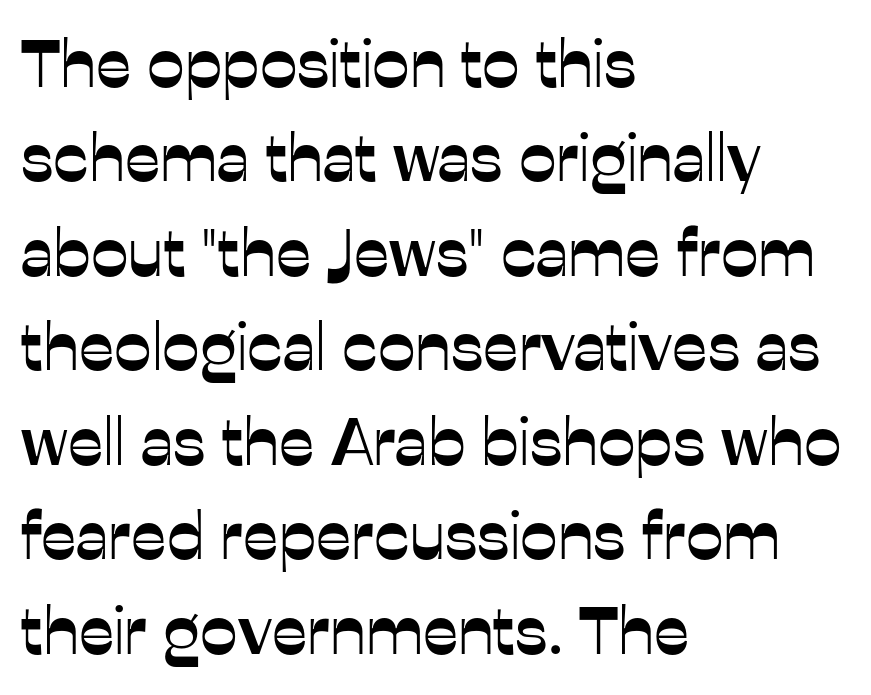
{"serif": "no", "italic": "no", "width": "normal", "stroke_contrast": "low", "x_height": "medium", "monospaced": "no", "underline": "no", "align": "left", "line_spacing": "normal", "line_spacing_ratio": 1.41, "letter_spacing": "normal", "letter_spacing_em": 0.0, "glyph_px": 67}
